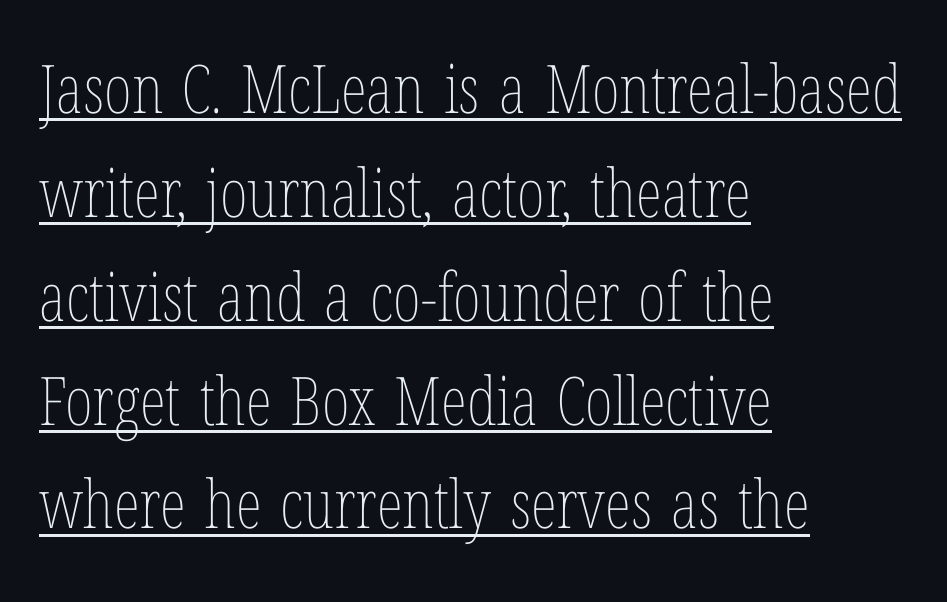
Q: Is the text bold? A: No.
Q: Is the text italic (slanted)? A: No, it is upright.
Q: Is the text underlined? A: Yes.
Q: How is the paragraph aligned? A: Left-aligned.
Q: Is the spacing between letters normal or unusually wide? A: Normal.
Q: Is the spacing between lines tight, normal or loose? A: Normal.
Q: Width (condensed, normal, or wide)? A: Condensed.
Q: Stroke contrast? A: Low.
Q: x-height? A: Medium.
Q: Monospaced? A: No.
